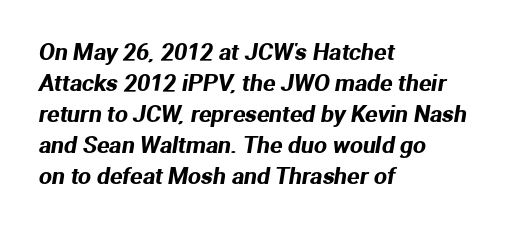
{"underline": "no", "align": "left", "line_spacing": "normal", "line_spacing_ratio": 1.35, "letter_spacing": "normal", "letter_spacing_em": 0.0, "glyph_px": 23}
